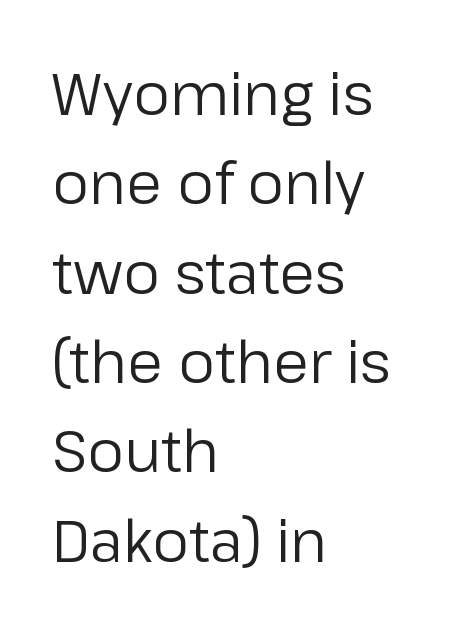
The image shows 58 px regular-weight sans-serif type, upright; set left-aligned, normal line spacing (1.54x), normal letter spacing, not underlined; low stroke contrast and a medium x-height.
